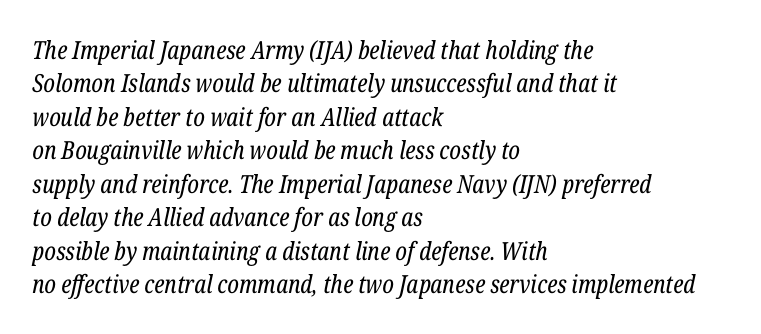
Q: Is the text bold? A: No.
Q: Is the text italic (slanted)? A: Yes, it leans right by about 12 degrees.
Q: Is the text underlined? A: No.
Q: How is the paragraph aligned? A: Left-aligned.
Q: Is the spacing between letters normal or unusually wide? A: Normal.
Q: Is the spacing between lines tight, normal or loose? A: Normal.
